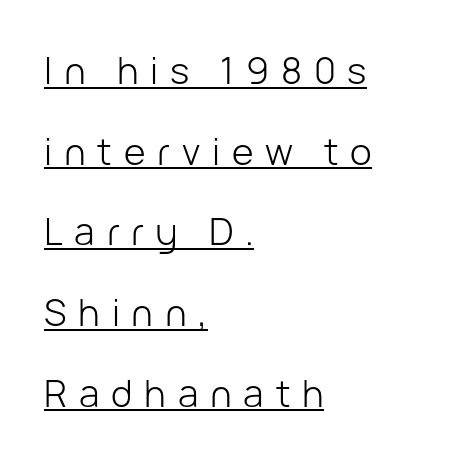
{"serif": "no", "italic": "no", "bold": "no", "weight": "light", "width": "normal", "stroke_contrast": "low", "x_height": "medium", "monospaced": "no", "underline": "yes", "align": "left", "line_spacing": "loose", "line_spacing_ratio": 2.18, "letter_spacing": "wide", "letter_spacing_em": 0.32, "glyph_px": 37}
